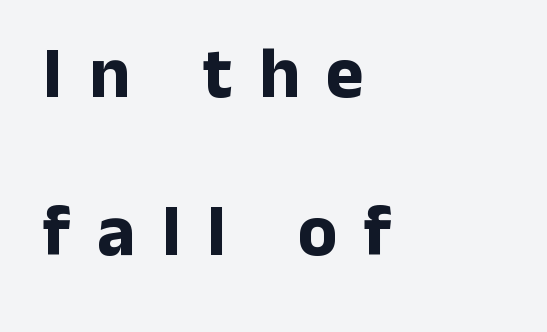
Q: Is the text bold? A: Yes.
Q: Is the text italic (slanted)? A: No, it is upright.
Q: Is the typeface a serif or a sans-serif typeface? A: Sans-serif.
Q: Is the text underlined? A: No.
Q: How is the paragraph aligned? A: Left-aligned.
Q: Is the spacing between letters normal or unusually wide? A: Unusually wide.
Q: Is the spacing between lines tight, normal or loose? A: Loose.
Q: Width (condensed, normal, or wide)? A: Normal.
Q: Stroke contrast? A: Low.
Q: x-height? A: Medium.
Q: Monospaced? A: No.
